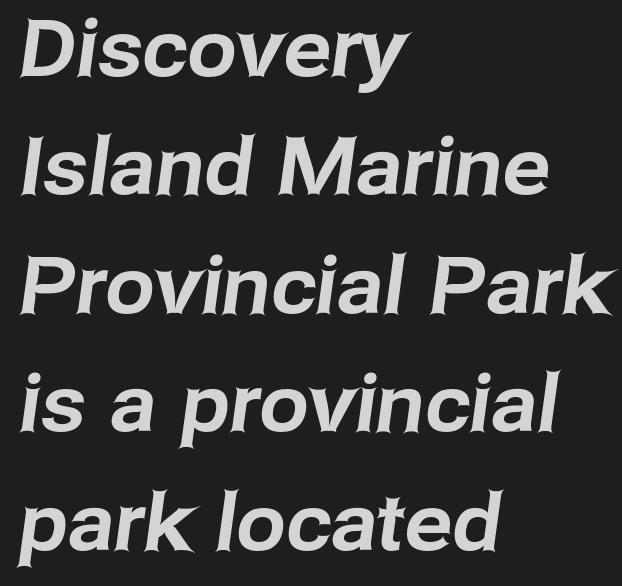
Only glyphs here, with clear space below each row. Does the copy run flush right? No — it runs flush left. Students, note that the glyphs here touch the page at normal intervals. Do the characters align in a grid? No, the font is proportional. The line-height multiplier appears to be the usual default. The rendering shows plain stroke endings on the letterforms — a sans-serif design.
